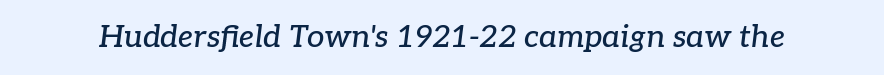
Q: Is the text italic (slanted)? A: Yes, it leans right by about 7 degrees.
Q: Is the typeface a serif or a sans-serif typeface? A: Serif.
Q: Is the text underlined? A: No.
Q: Is the spacing between letters normal or unusually wide? A: Normal.
Q: Width (condensed, normal, or wide)? A: Normal.
Q: Stroke contrast? A: Low.
Q: x-height? A: Medium.
Q: Monospaced? A: No.
